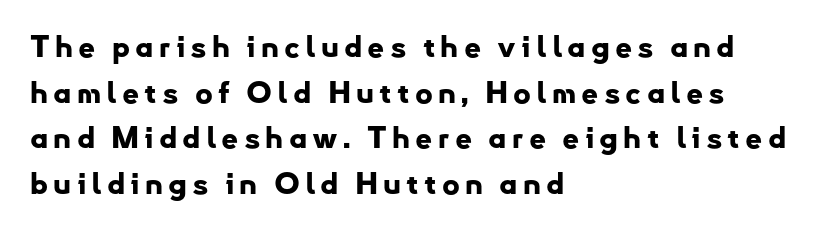
Q: Is the text bold? A: Yes.
Q: Is the text italic (slanted)? A: No, it is upright.
Q: Is the typeface a serif or a sans-serif typeface? A: Sans-serif.
Q: Is the text underlined? A: No.
Q: How is the paragraph aligned? A: Left-aligned.
Q: Is the spacing between lines tight, normal or loose? A: Normal.
Q: Width (condensed, normal, or wide)? A: Normal.
Q: Stroke contrast? A: Low.
Q: x-height? A: Small.
Q: Monospaced? A: No.
